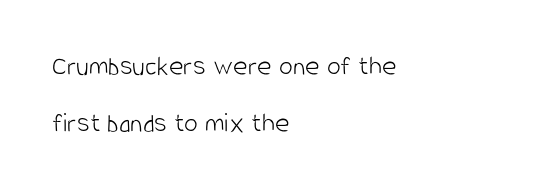
{"serif": "no", "italic": "no", "bold": "no", "weight": "light", "width": "condensed", "stroke_contrast": "low", "x_height": "large", "monospaced": "no", "underline": "no", "align": "left", "line_spacing": "loose", "line_spacing_ratio": 2.03, "letter_spacing": "normal", "letter_spacing_em": 0.0, "glyph_px": 28}
